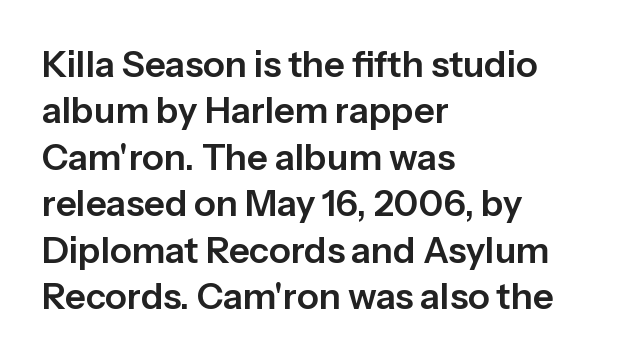
The image shows 36 px sans-serif type, upright; set left-aligned, normal line spacing (1.29x), normal letter spacing, not underlined; low stroke contrast and a medium x-height.
